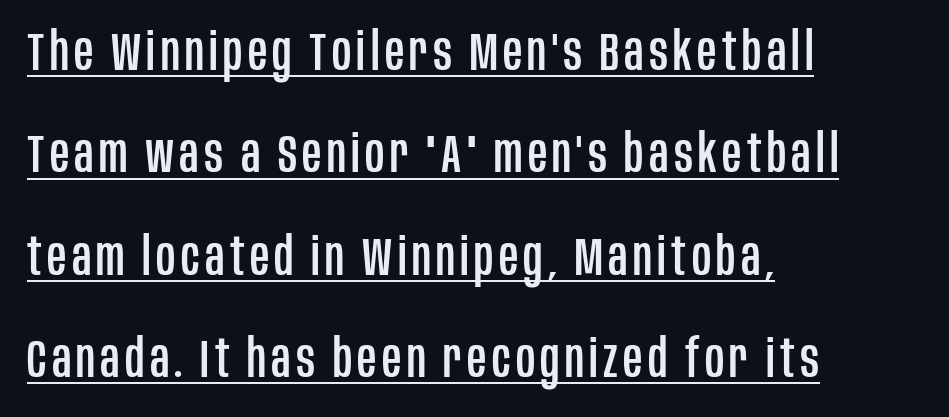
The image shows 53 px condensed sans-serif type, upright; set left-aligned, loose line spacing (1.93x), underlined; low stroke contrast and a large x-height.
